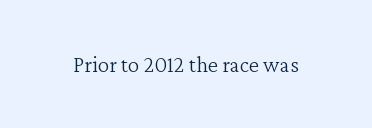
{"italic": "no", "bold": "no", "underline": "no", "letter_spacing": "normal", "letter_spacing_em": 0.0, "glyph_px": 23}
